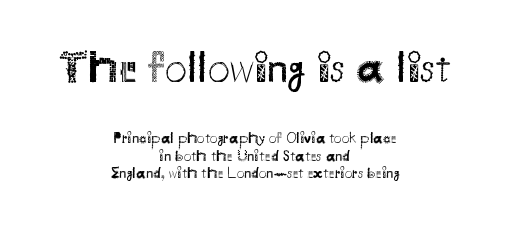
Q: Is the text bold? A: No.
Q: Is the text italic (slanted)? A: No, it is upright.
Q: Is the typeface a serif or a sans-serif typeface? A: Sans-serif.
Q: Is the text underlined? A: No.
Q: How is the paragraph aligned? A: Centered.
Q: Is the spacing between letters normal or unusually wide? A: Normal.
Q: Which block of text is set in a larger size, the first (top) or the second (bottom)? A: The first (top) one.
Q: Width (condensed, normal, or wide)? A: Normal.
Q: Stroke contrast? A: Medium.
Q: x-height? A: Small.
Q: Monospaced? A: No.
